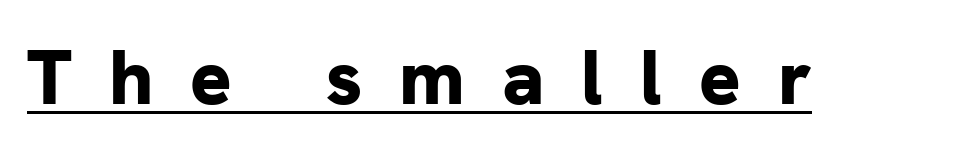
Q: Is the text bold? A: Yes.
Q: Is the text italic (slanted)? A: No, it is upright.
Q: Is the typeface a serif or a sans-serif typeface? A: Sans-serif.
Q: Is the text underlined? A: Yes.
Q: Is the spacing between letters normal or unusually wide? A: Unusually wide.
Q: Width (condensed, normal, or wide)? A: Normal.
Q: Stroke contrast? A: Low.
Q: x-height? A: Medium.
Q: Monospaced? A: No.
